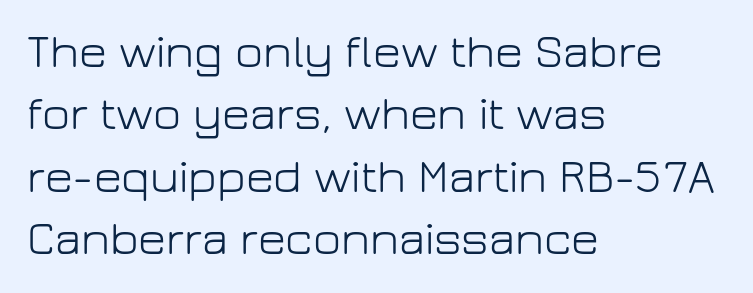
{"serif": "no", "italic": "no", "bold": "no", "weight": "light", "width": "normal", "stroke_contrast": "low", "x_height": "medium", "monospaced": "no", "underline": "no", "align": "left", "line_spacing": "normal", "line_spacing_ratio": 1.3, "letter_spacing": "normal", "letter_spacing_em": 0.0, "glyph_px": 48}
